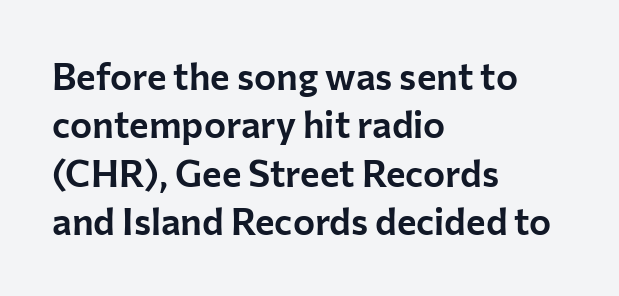
These lines keep a tight, regular rhythm from letter to letter. Classification — sans serif. The string is rendered with underlining switched off. These lines are rendered in a variable-pitch font.
